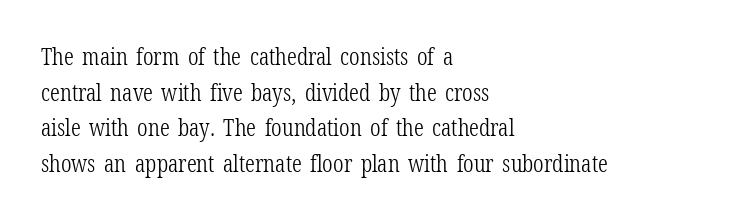
The image shows 24 px text type, upright; set left-aligned, normal line spacing (1.48x), normal letter spacing, not underlined.
